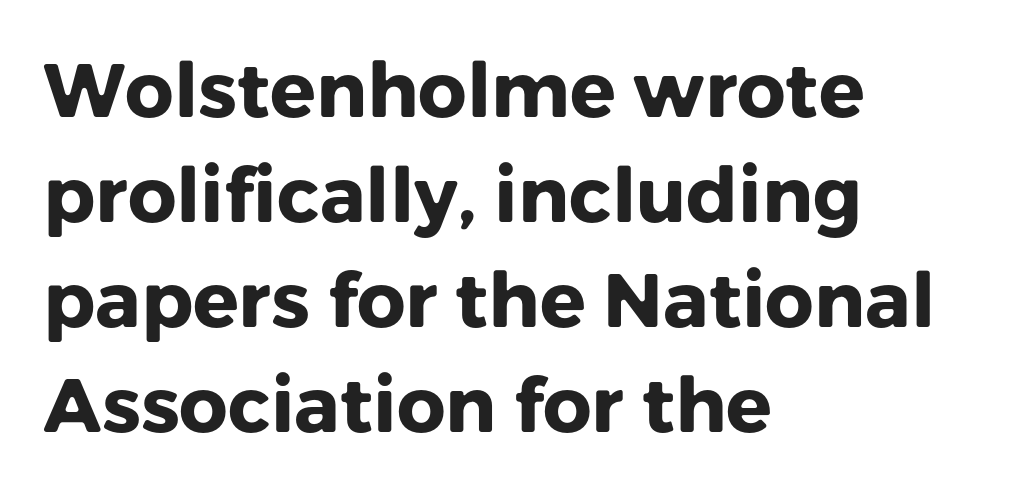
Q: Is the text bold? A: Yes.
Q: Is the text italic (slanted)? A: No, it is upright.
Q: Is the typeface a serif or a sans-serif typeface? A: Sans-serif.
Q: Is the text underlined? A: No.
Q: How is the paragraph aligned? A: Left-aligned.
Q: Is the spacing between letters normal or unusually wide? A: Normal.
Q: Is the spacing between lines tight, normal or loose? A: Normal.
Q: Width (condensed, normal, or wide)? A: Normal.
Q: Stroke contrast? A: Low.
Q: x-height? A: Medium.
Q: Monospaced? A: No.
